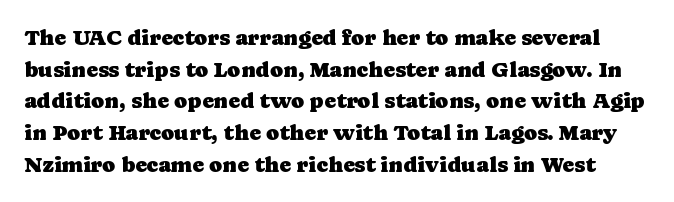
The image shows 22 px text type, upright; set normal line spacing (1.44x), normal letter spacing, not underlined.
